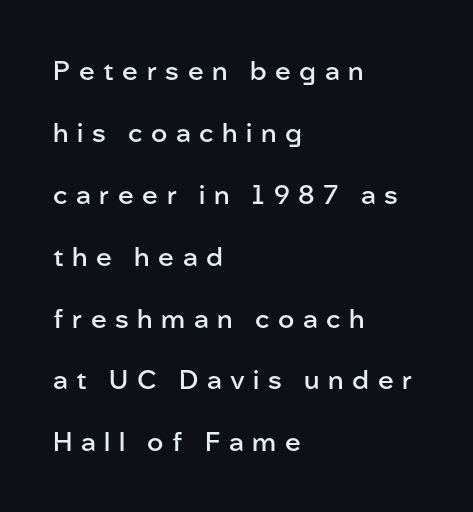
The image shows 26 px text type, upright; set left-aligned, loose line spacing (2.38x), unusually wide letter spacing (+0.33 em), not underlined.
